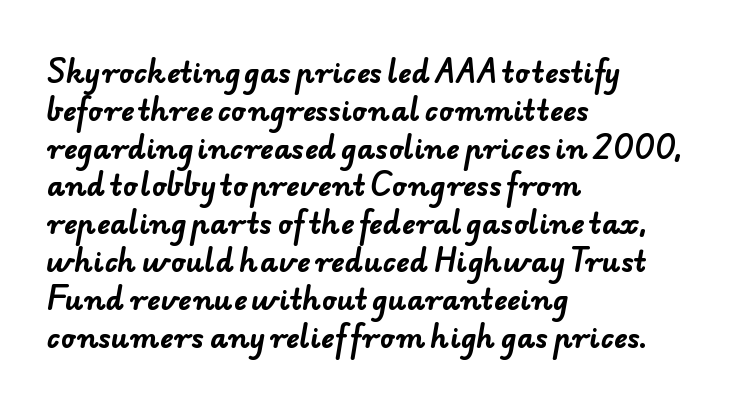
Beneath every word, the page is bare. Horizontal alignment here is leftward, the default for most running prose. The rendering uses natural spacing where letterforms have individual widths. The text was rendered using a sans face with plain stroke endings. The rendering keeps characters at their native spacing. A dark, heavy texture on the line: the type is bold.
